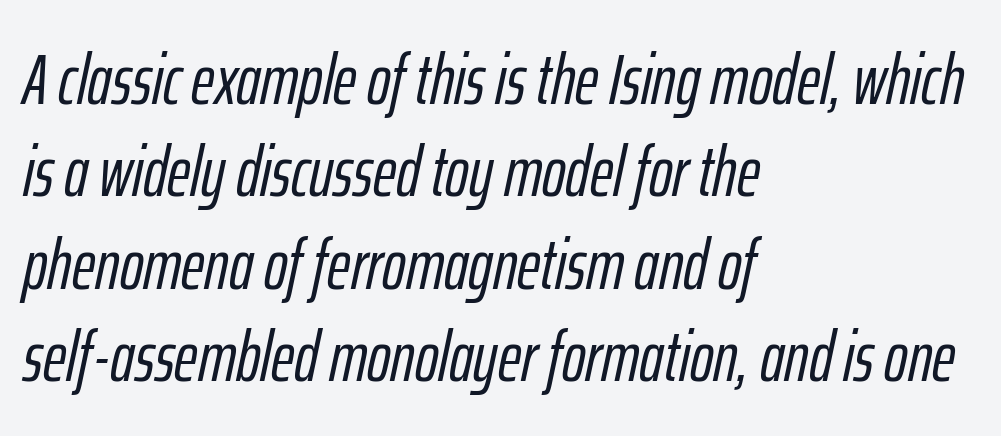
The image shows 71 px condensed type, italic (leaning right); set left-aligned, normal line spacing (1.3x), normal letter spacing, not underlined; low stroke contrast and a medium x-height.
